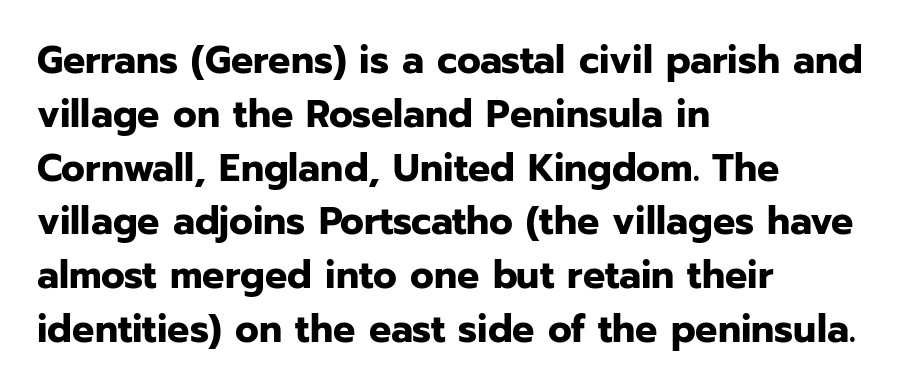
The passage shown is typed in a proportional face where columns would drift. Strong, thick strokes mark this as bold type. Which margin do the lines hug? The left one — the right edge is uneven. Each word holds together tightly as a unit, with standard inter-letter gaps.
